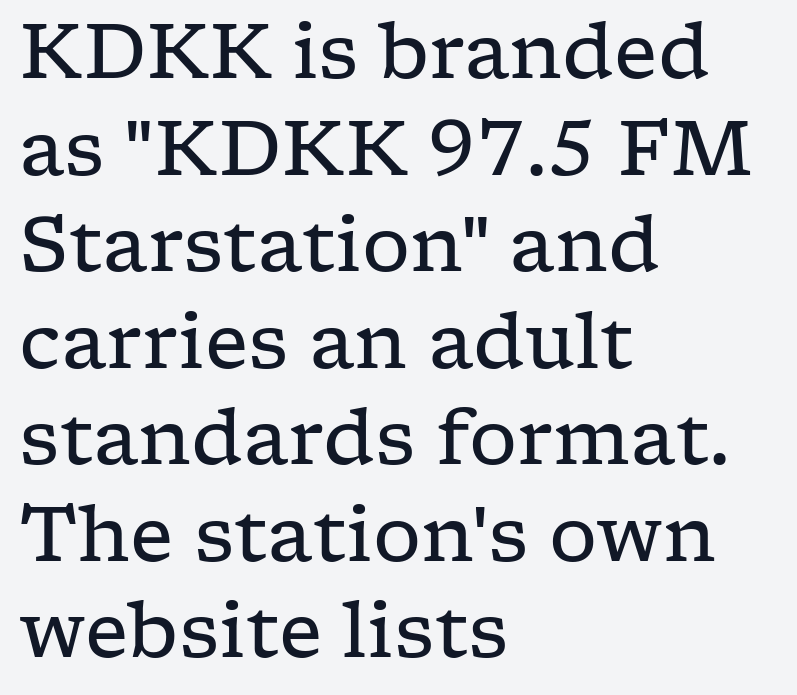
{"serif": "yes", "italic": "no", "bold": "no", "weight": "regular", "width": "wide", "stroke_contrast": "low", "x_height": "medium", "monospaced": "no", "underline": "no", "align": "left", "line_spacing": "normal", "line_spacing_ratio": 1.27, "letter_spacing": "normal", "letter_spacing_em": 0.0, "glyph_px": 76}
